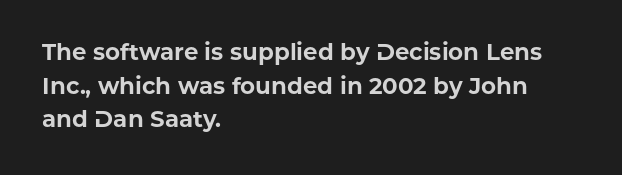
Each line starts at the same left margin while the right side varies. One glance says typical: line gaps are just what's usual. Nope, not italic — everything's standing straight. Plenty of ink on the page — the face is bold.
